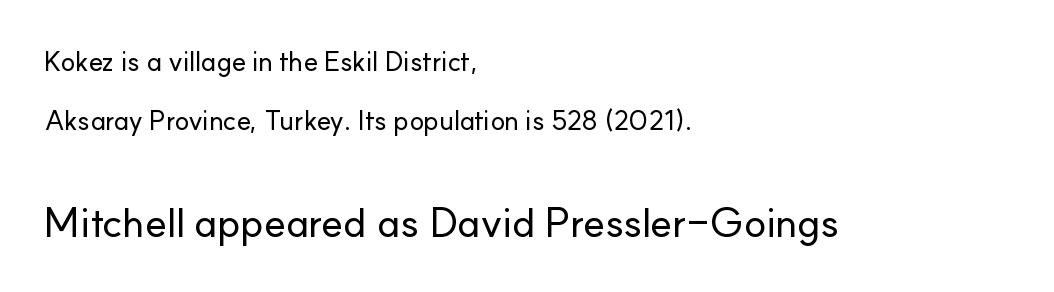
The leading is generous, giving the passage an open texture. You could not count columns in this text — the font is proportionally spaced. These lines are set flush left with a ragged right edge. Honestly, there is no underline to notice here at all. Tracking here is standard; glyphs follow each other at the usual distance.
